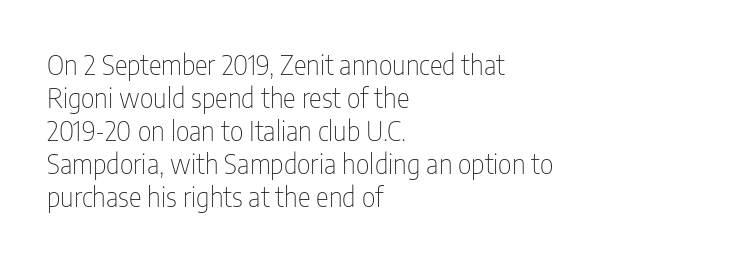
{"italic": "no", "bold": "no", "underline": "no", "align": "left", "line_spacing_ratio": 1.22, "letter_spacing": "normal", "letter_spacing_em": 0.0, "glyph_px": 27}
